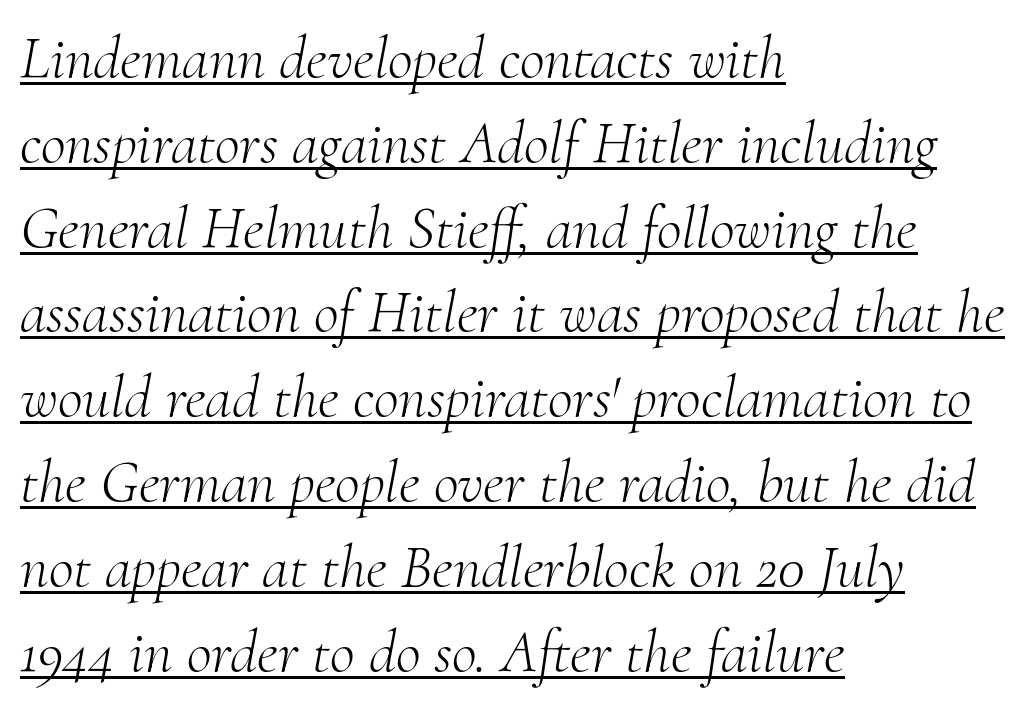
The image shows 61 px light serif type, italic (leaning right); set left-aligned, normal line spacing (1.39x), normal letter spacing, underlined; medium stroke contrast and a small x-height.
